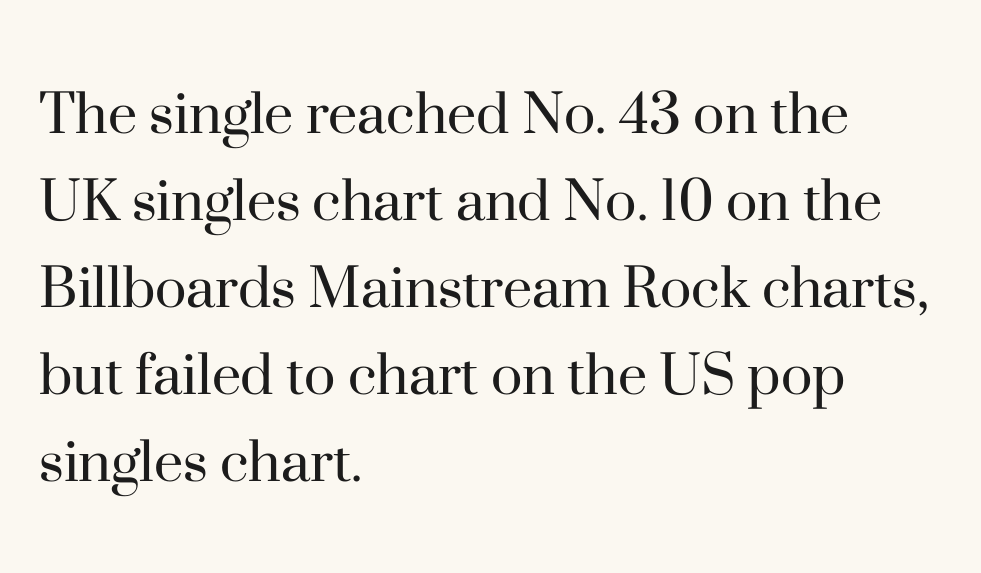
Q: Is the text bold? A: No.
Q: Is the text italic (slanted)? A: No, it is upright.
Q: Is the typeface a serif or a sans-serif typeface? A: Serif.
Q: Is the text underlined? A: No.
Q: How is the paragraph aligned? A: Left-aligned.
Q: Is the spacing between letters normal or unusually wide? A: Normal.
Q: Is the spacing between lines tight, normal or loose? A: Normal.
Q: Width (condensed, normal, or wide)? A: Normal.
Q: Stroke contrast? A: High.
Q: x-height? A: Small.
Q: Monospaced? A: No.
